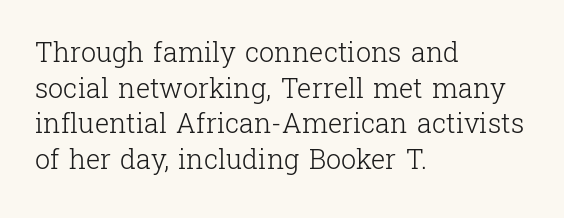
Notice how descenders clear the ascenders below comfortably — that's standard leading. Rule under the text: the space is simply empty. This rendering uses left alignment, leaving the right contour irregular. The type sits square on the baseline with zero lean. The font sits on the lighter half of the weight spectrum, regular included. The gaps between neighbouring characters are ordinary and unremarkable.
